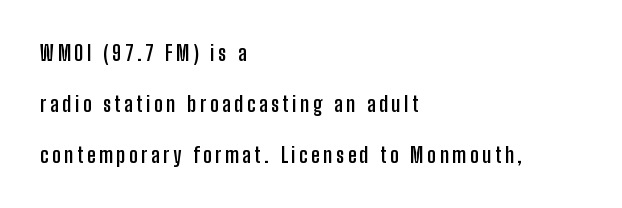
The image shows 21 px bold type, upright; set left-aligned, loose line spacing (2.42x), not underlined.
